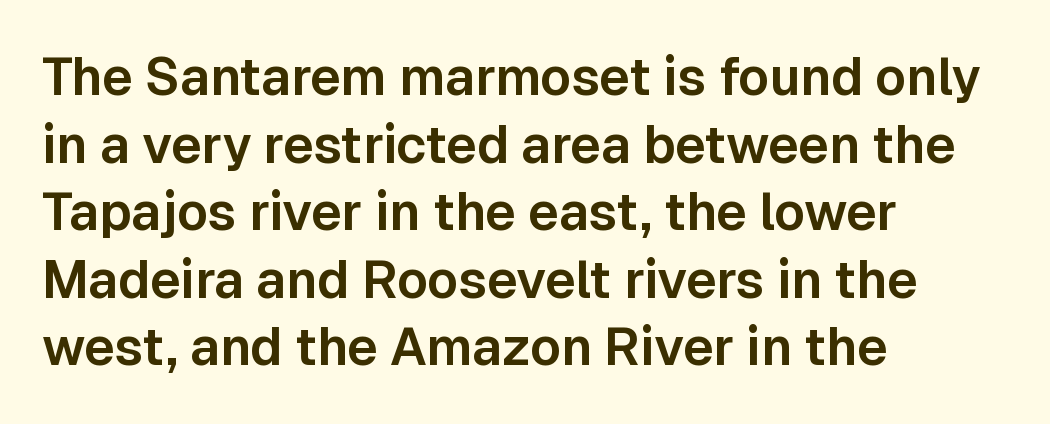
{"serif": "no", "italic": "no", "width": "normal", "stroke_contrast": "low", "x_height": "medium", "monospaced": "no", "underline": "no", "align": "left", "line_spacing": "normal", "line_spacing_ratio": 1.3, "letter_spacing": "normal", "letter_spacing_em": 0.0, "glyph_px": 52}
